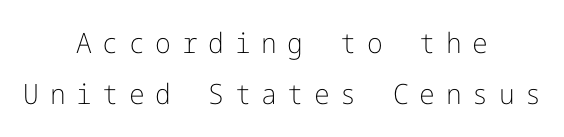
{"serif": "no", "italic": "no", "bold": "no", "weight": "light", "width": "normal", "stroke_contrast": "low", "x_height": "medium", "underline": "no", "align": "center", "line_spacing_ratio": 1.83, "letter_spacing": "wide", "letter_spacing_em": 0.38, "glyph_px": 28}
